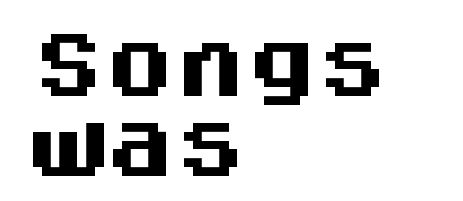
The image shows 71 px heavy sans-serif type, upright, monospaced; set left-aligned, tight line spacing (1.12x), normal letter spacing, not underlined; medium stroke contrast and a large x-height.
